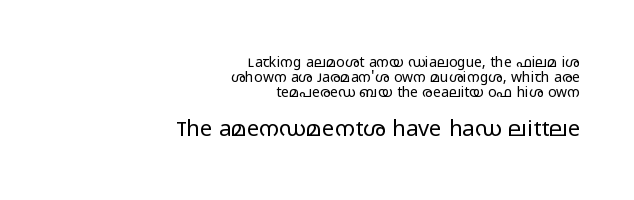
Q: Is the text bold? A: No.
Q: Is the text italic (slanted)? A: No, it is upright.
Q: Is the text underlined? A: No.
Q: How is the paragraph aligned? A: Right-aligned.
Q: Is the spacing between letters normal or unusually wide? A: Normal.
Q: Is the spacing between lines tight, normal or loose? A: Tight.
Q: Which block of text is set in a larger size, the first (top) or the second (bottom)? A: The second (bottom) one.
